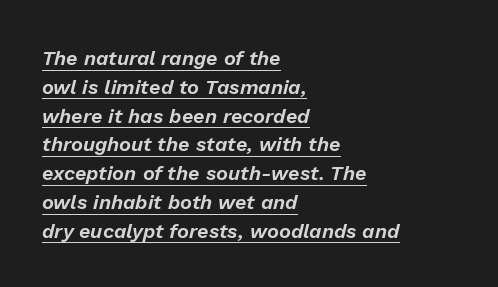
Q: Is the text italic (slanted)? A: Yes, it leans right by about 13 degrees.
Q: Is the text underlined? A: Yes.
Q: How is the paragraph aligned? A: Left-aligned.
Q: Is the spacing between letters normal or unusually wide? A: Normal.
Q: Is the spacing between lines tight, normal or loose? A: Normal.
